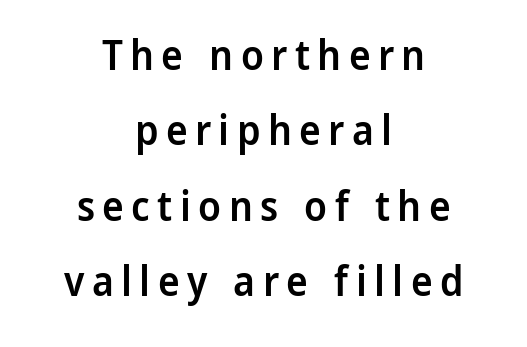
Q: Is the text bold? A: Semi-bold.
Q: Is the text italic (slanted)? A: No, it is upright.
Q: Is the typeface a serif or a sans-serif typeface? A: Sans-serif.
Q: Is the text underlined? A: No.
Q: How is the paragraph aligned? A: Centered.
Q: Width (condensed, normal, or wide)? A: Normal.
Q: Stroke contrast? A: Low.
Q: x-height? A: Medium.
Q: Monospaced? A: No.
